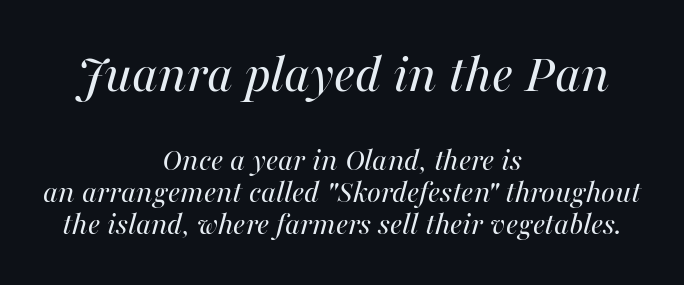
Beneath every word, the page is bare. If you measured baseline to baseline, you'd find a short distance. Tracking here is standard; glyphs follow each other at the usual distance. The rendering positions every line midway between the sides. The text carries the slant typical of an italic or oblique font. These glyphs show unthickened strokes, regular width or finer.
